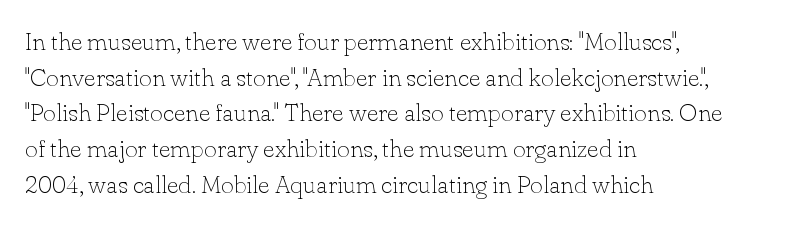
Q: Is the text bold? A: No.
Q: Is the text italic (slanted)? A: No, it is upright.
Q: Is the text underlined? A: No.
Q: How is the paragraph aligned? A: Left-aligned.
Q: Is the spacing between letters normal or unusually wide? A: Normal.
Q: Is the spacing between lines tight, normal or loose? A: Normal.
